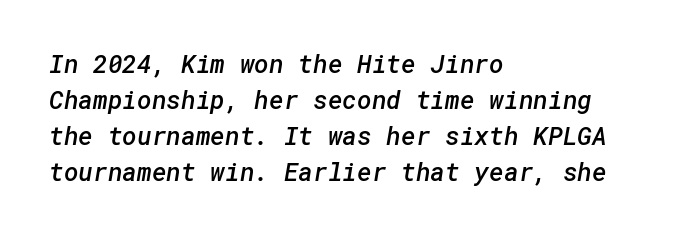
Q: Is the text bold? A: Semi-bold.
Q: Is the text underlined? A: No.
Q: How is the paragraph aligned? A: Left-aligned.
Q: Is the spacing between letters normal or unusually wide? A: Normal.
Q: Is the spacing between lines tight, normal or loose? A: Normal.
